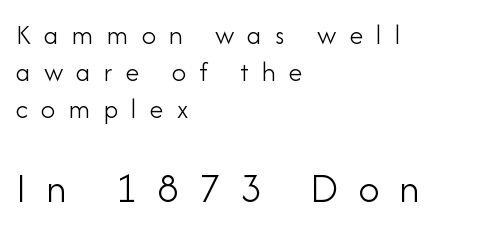
A sans-serif font was chosen for this passage. The font is comparable to plain body text, perhaps lighter. Note the varied advance widths — an 'i' is clearly narrower than an 'm'. Which margin do the lines hug? The left one — the right edge is uneven. The tracking reads as deliberately expanded to a designer's eye. Lines of text with bare space underneath.
